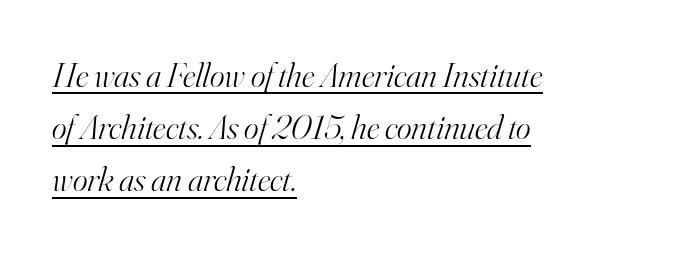
Q: Is the text bold? A: No.
Q: Is the text italic (slanted)? A: Yes, it leans right by about 16 degrees.
Q: Is the typeface a serif or a sans-serif typeface? A: Serif.
Q: Is the text underlined? A: Yes.
Q: How is the paragraph aligned? A: Left-aligned.
Q: Is the spacing between letters normal or unusually wide? A: Normal.
Q: Is the spacing between lines tight, normal or loose? A: Normal.
Q: Width (condensed, normal, or wide)? A: Normal.
Q: Stroke contrast? A: High.
Q: x-height? A: Small.
Q: Monospaced? A: No.
